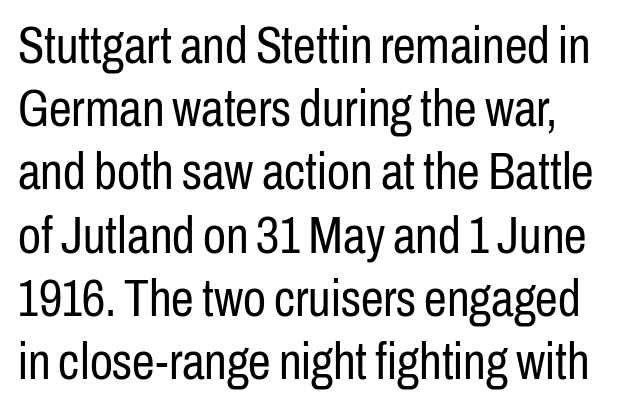
The image shows 51 px regular-weight, condensed sans-serif type, upright; set line spacing 1.24x, normal letter spacing, not underlined; low stroke contrast and a medium x-height.
